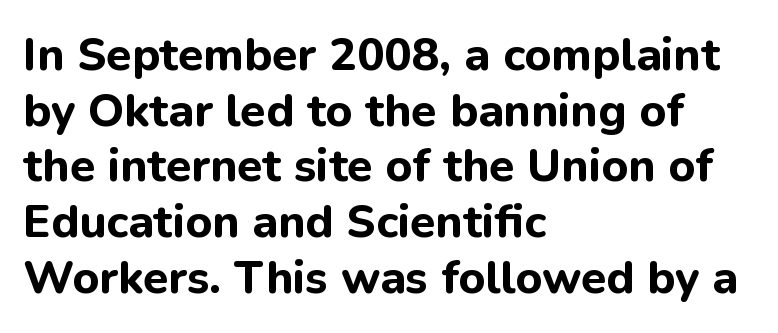
Q: Is the text bold? A: Yes.
Q: Is the text italic (slanted)? A: No, it is upright.
Q: Is the typeface a serif or a sans-serif typeface? A: Sans-serif.
Q: Is the text underlined? A: No.
Q: How is the paragraph aligned? A: Left-aligned.
Q: Is the spacing between letters normal or unusually wide? A: Normal.
Q: Width (condensed, normal, or wide)? A: Normal.
Q: Stroke contrast? A: Low.
Q: x-height? A: Medium.
Q: Monospaced? A: No.
